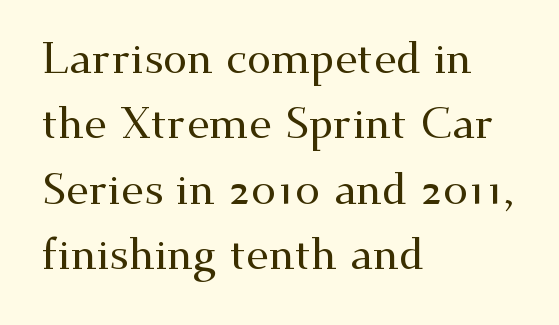
{"serif": "yes", "italic": "no", "width": "wide", "stroke_contrast": "medium", "x_height": "small", "monospaced": "no", "underline": "no", "align": "left", "line_spacing": "normal", "line_spacing_ratio": 1.52, "letter_spacing": "normal", "letter_spacing_em": 0.0, "glyph_px": 43}
